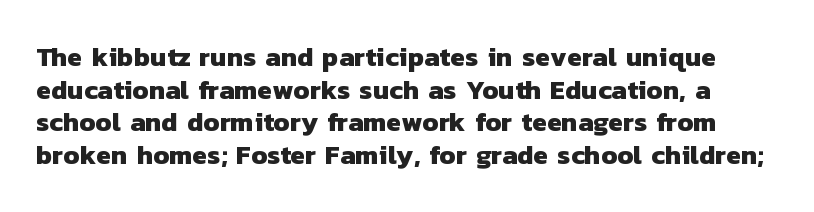
{"bold": "yes", "underline": "no", "line_spacing_ratio": 1.21, "letter_spacing": "normal", "letter_spacing_em": 0.0, "glyph_px": 27}
